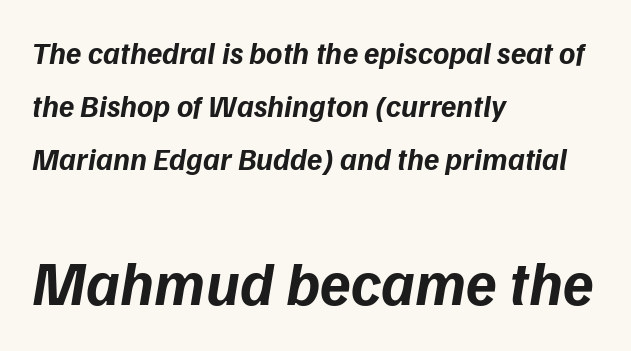
Q: Is the text bold? A: Yes.
Q: Is the text italic (slanted)? A: Yes, it leans right by about 9 degrees.
Q: Is the text underlined? A: No.
Q: How is the paragraph aligned? A: Left-aligned.
Q: Is the spacing between letters normal or unusually wide? A: Normal.
Q: Which block of text is set in a larger size, the first (top) or the second (bottom)? A: The second (bottom) one.
Q: Width (condensed, normal, or wide)? A: Normal.
Q: Stroke contrast? A: Low.
Q: x-height? A: Medium.
Q: Monospaced? A: No.
